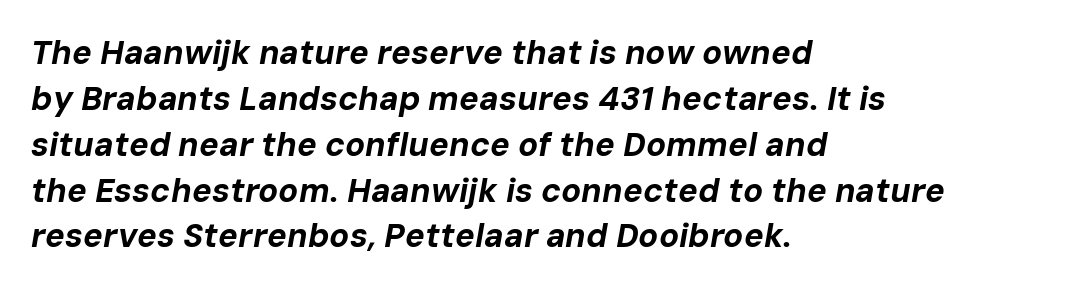
This sample has the flowing, uneven cadence of proportional lettering. The baseline area is clear. Each word holds together tightly as a unit, with standard inter-letter gaps. Reading down the block, your eye returns to a fixed left position each line. The whole block is typeset with a tilt. Leading matches the norm, producing a regular column.
